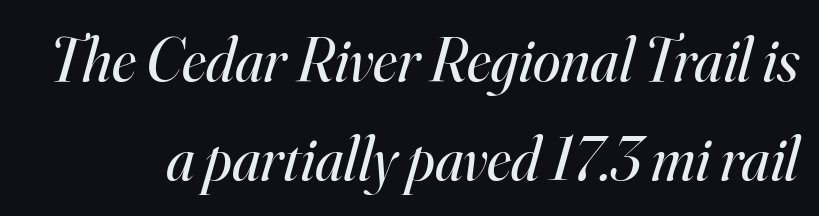
Q: Is the text bold? A: No.
Q: Is the text italic (slanted)? A: Yes, it leans right by about 16 degrees.
Q: Is the typeface a serif or a sans-serif typeface? A: Serif.
Q: Is the text underlined? A: No.
Q: Is the spacing between letters normal or unusually wide? A: Normal.
Q: Is the spacing between lines tight, normal or loose? A: Normal.
Q: Width (condensed, normal, or wide)? A: Normal.
Q: Stroke contrast? A: High.
Q: x-height? A: Small.
Q: Monospaced? A: No.
